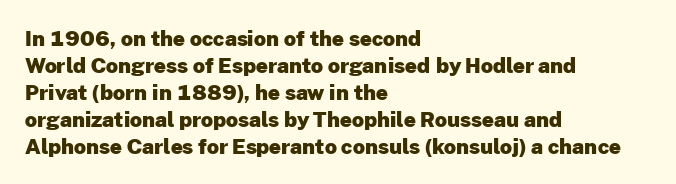
The space directly below the letters is spotless. In terms of leading, this rendering sits right in the middle. Notice how the stems are strictly vertical — no italics here. Honestly, the letter spacing is just normal — you wouldn't notice it. Typesetter's note: full bold, strokes at maximum text heaviness.
